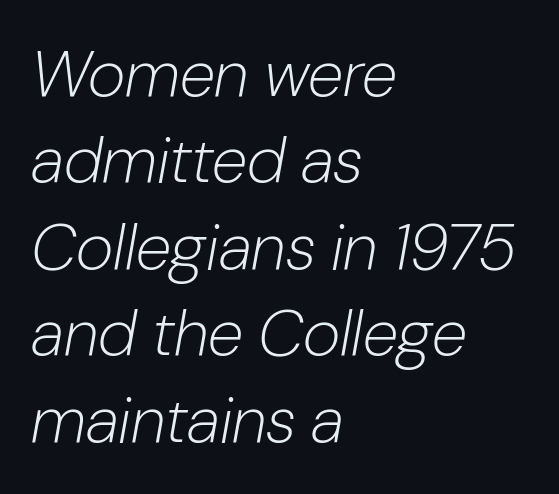
{"italic": "yes", "lean": "right", "slant_degrees": 10, "bold": "no", "weight": "light", "width": "normal", "stroke_contrast": "low", "x_height": "medium", "monospaced": "no", "underline": "no", "align": "left", "line_spacing": "normal", "line_spacing_ratio": 1.33, "letter_spacing": "normal", "letter_spacing_em": 0.0, "glyph_px": 65}
